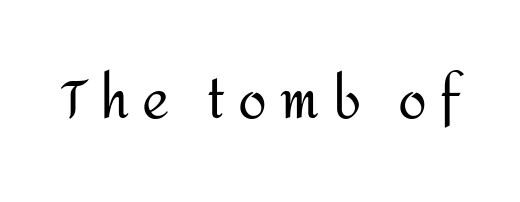
{"serif": "no", "italic": "no", "bold": "no", "weight": "regular", "width": "normal", "stroke_contrast": "medium", "x_height": "medium", "monospaced": "no", "underline": "no", "letter_spacing": "wide", "letter_spacing_em": 0.25, "glyph_px": 52}
